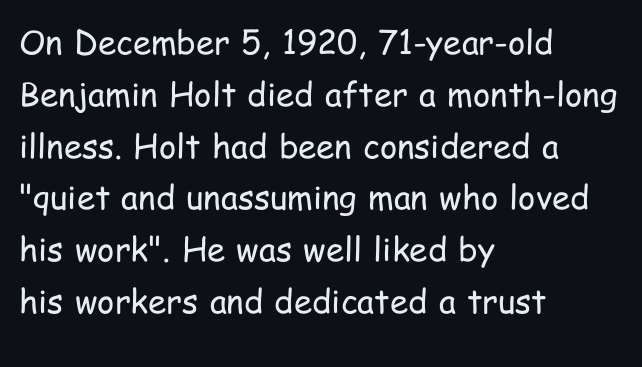
The image shows 33 px regular-weight, condensed sans-serif type, upright; set left-aligned, normal line spacing (1.57x), normal letter spacing, not underlined; low stroke contrast and a medium x-height.
